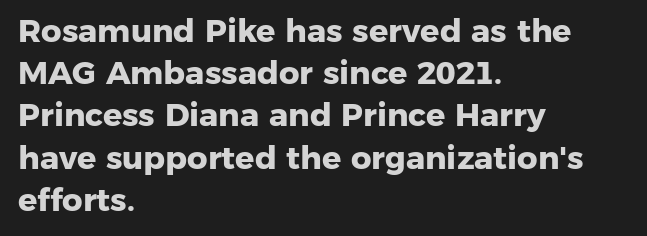
Interline gaps are of average width in this sample. The face used here is proportionally spaced, like ordinary book or web type. Horizontal alignment here is leftward, the default for most running prose. This sample uses a sans-serif face. Notice how thick the strokes are: this is what a full bold looks like. The passage shown is not underscored anywhere.
